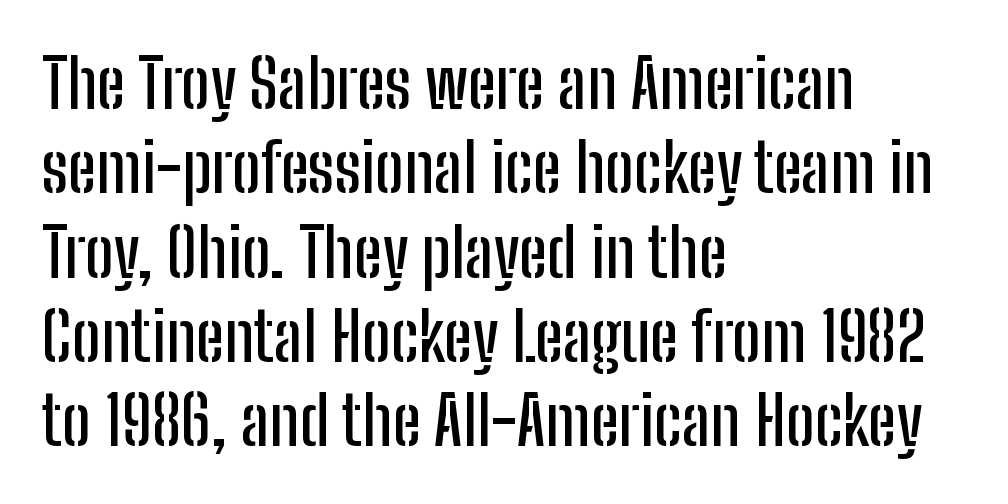
The image shows 68 px condensed sans-serif type, upright; set left-aligned, line spacing 1.24x, normal letter spacing, not underlined; low stroke contrast and a medium x-height.
